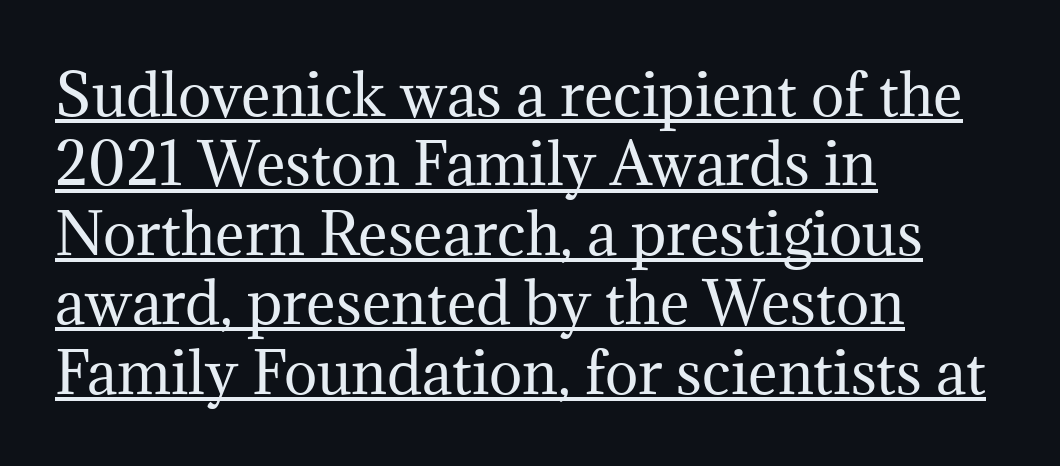
{"serif": "yes", "italic": "no", "bold": "no", "weight": "regular", "width": "normal", "stroke_contrast": "medium", "x_height": "medium", "monospaced": "no", "underline": "yes", "align": "left", "line_spacing_ratio": 1.24, "letter_spacing": "normal", "letter_spacing_em": 0.0, "glyph_px": 56}
